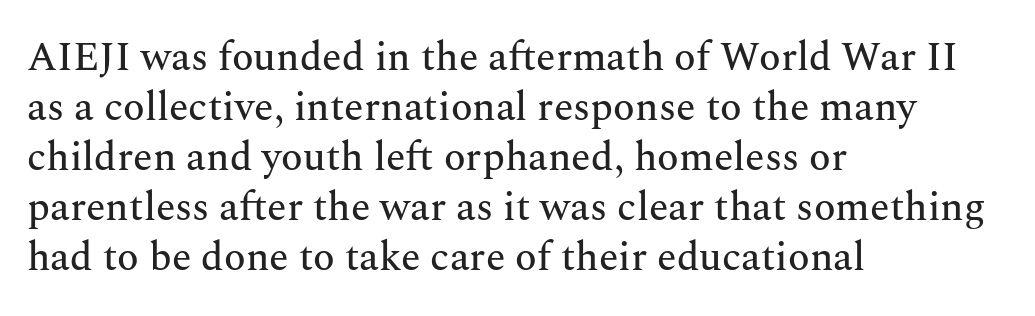
{"serif": "yes", "italic": "no", "width": "normal", "stroke_contrast": "medium", "x_height": "medium", "monospaced": "no", "underline": "no", "align": "left", "line_spacing": "normal", "line_spacing_ratio": 1.25, "letter_spacing": "normal", "letter_spacing_em": 0.0, "glyph_px": 40}
